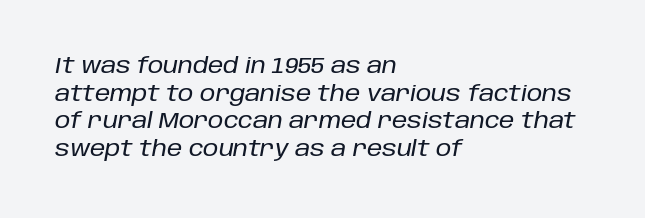
Q: Is the text italic (slanted)? A: Yes, it leans right by about 10 degrees.
Q: Is the text underlined? A: No.
Q: How is the paragraph aligned? A: Left-aligned.
Q: Is the spacing between letters normal or unusually wide? A: Normal.
Q: Is the spacing between lines tight, normal or loose? A: Normal.
